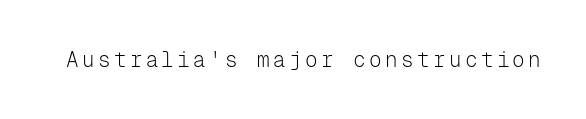
Nope, not italic — everything's standing straight. Weight: regular or lighter. This rendering features lettering with no underline.
